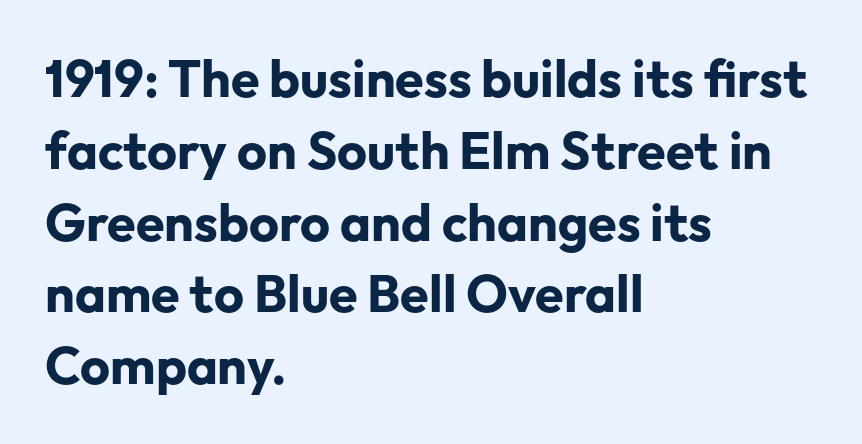
Q: Is the text bold? A: Yes.
Q: Is the text italic (slanted)? A: No, it is upright.
Q: Is the typeface a serif or a sans-serif typeface? A: Sans-serif.
Q: Is the text underlined? A: No.
Q: How is the paragraph aligned? A: Left-aligned.
Q: Is the spacing between letters normal or unusually wide? A: Normal.
Q: Is the spacing between lines tight, normal or loose? A: Normal.
Q: Width (condensed, normal, or wide)? A: Normal.
Q: Stroke contrast? A: Low.
Q: x-height? A: Medium.
Q: Monospaced? A: No.
